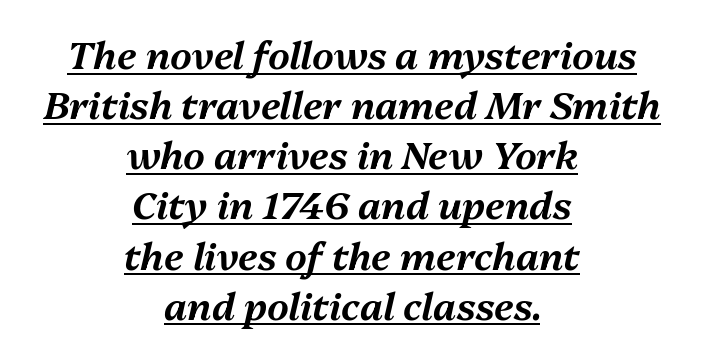
The lines sit at an ordinary, default distance from one another. A continuous stroke trails under the words, as in a hyperlink. Notice how the passage keeps no hard edge, just a central spine. Notice how the stems are inclined rather than vertical — that's the hallmark of italics. The passage shown is typed in a proportional face where columns would drift.
